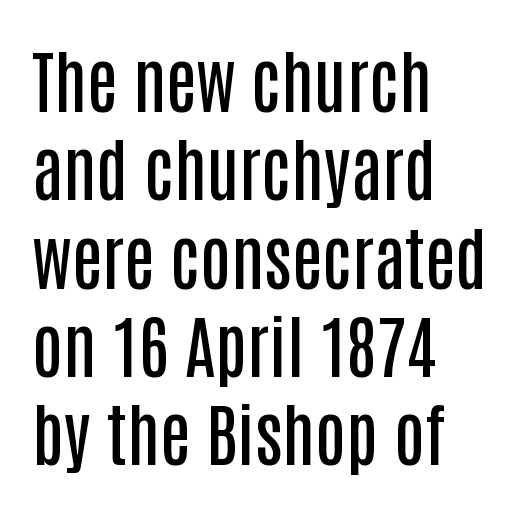
Q: Is the text bold? A: Semi-bold.
Q: Is the text italic (slanted)? A: No, it is upright.
Q: Is the typeface a serif or a sans-serif typeface? A: Sans-serif.
Q: Is the text underlined? A: No.
Q: How is the paragraph aligned? A: Left-aligned.
Q: Is the spacing between letters normal or unusually wide? A: Normal.
Q: Is the spacing between lines tight, normal or loose? A: Normal.
Q: Width (condensed, normal, or wide)? A: Condensed.
Q: Stroke contrast? A: Low.
Q: x-height? A: Large.
Q: Monospaced? A: No.
